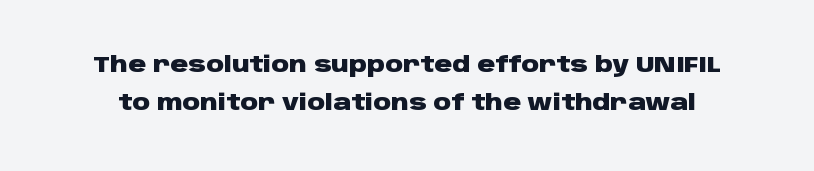
The sample has been set heavy, in full bold. This is the regular roman posture of the typeface. The face used here is rendered with its standard letterfit. Bare-footed words on every line.
